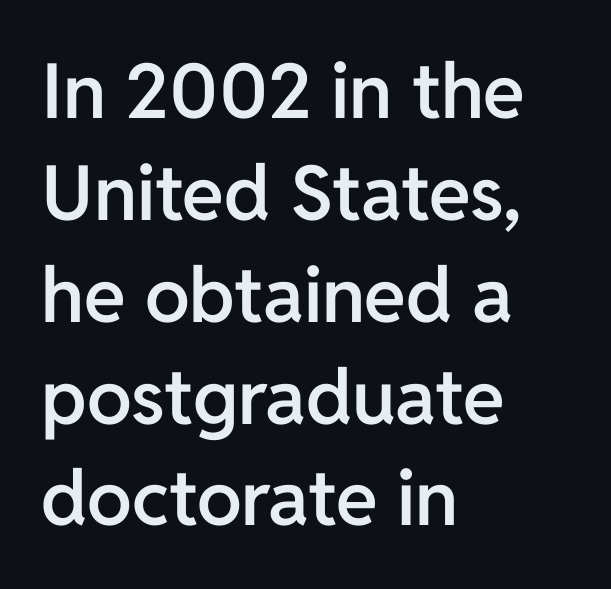
Semibold letterforms, between regular and bold. Unmarked baselines from the first word to the last. The face used here is rendered with its standard letterfit. Short and long lines alike share a common starting point at left. Does the leading feel generous? No, just average.
